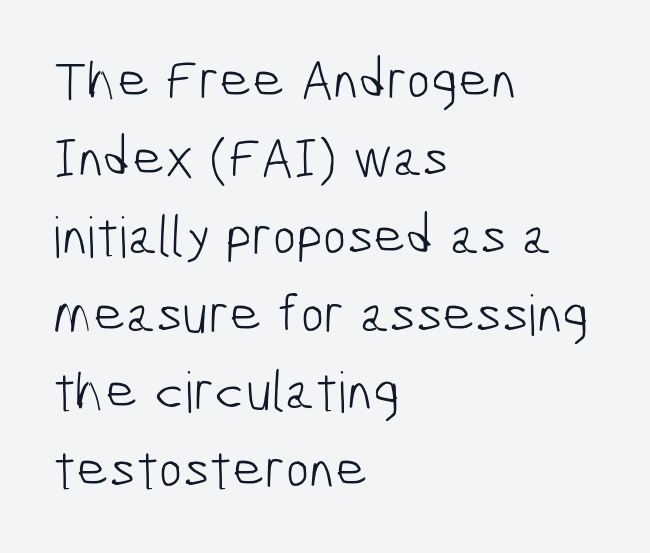
{"serif": "no", "bold": "no", "weight": "light", "width": "condensed", "stroke_contrast": "low", "x_height": "medium", "monospaced": "no", "underline": "no", "align": "left", "line_spacing": "normal", "line_spacing_ratio": 1.39, "letter_spacing": "normal", "letter_spacing_em": 0.0, "glyph_px": 56}
